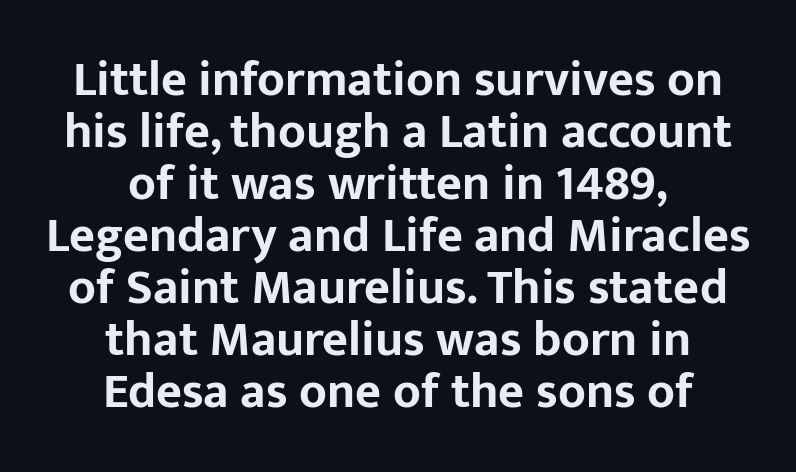
The image shows 50 px bold sans-serif type, upright; set centered, tight line spacing (1.04x), normal letter spacing, not underlined; low stroke contrast and a medium x-height.
